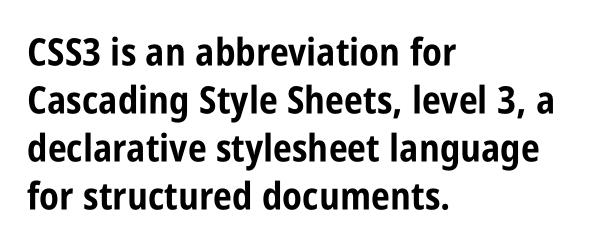
Between one letter and the next there's only the usual sliver of space. The space between consecutive lines is moderate. Upright lettering throughout. A bare baseline throughout the passage. The rendering uses natural spacing where letterforms have individual widths.
